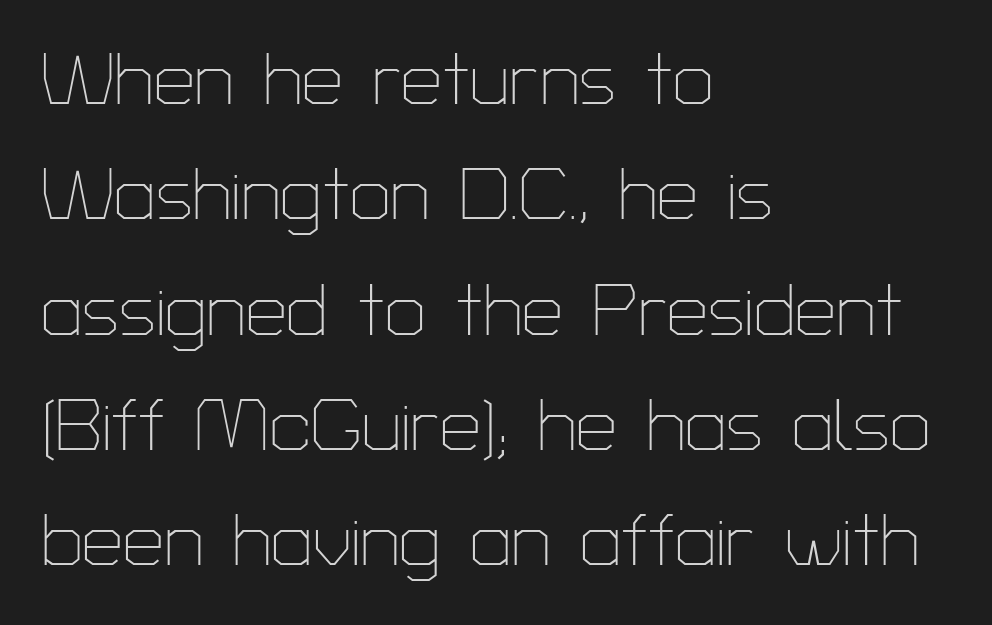
Stroke mass is kept to a normal reading level or below. The passage shown has conventional tracking throughout. Notice how descenders clear the ascenders below comfortably — that's standard leading. Each row of text sits above clean, open space. Leftover space on each line is placed entirely after the last word.
